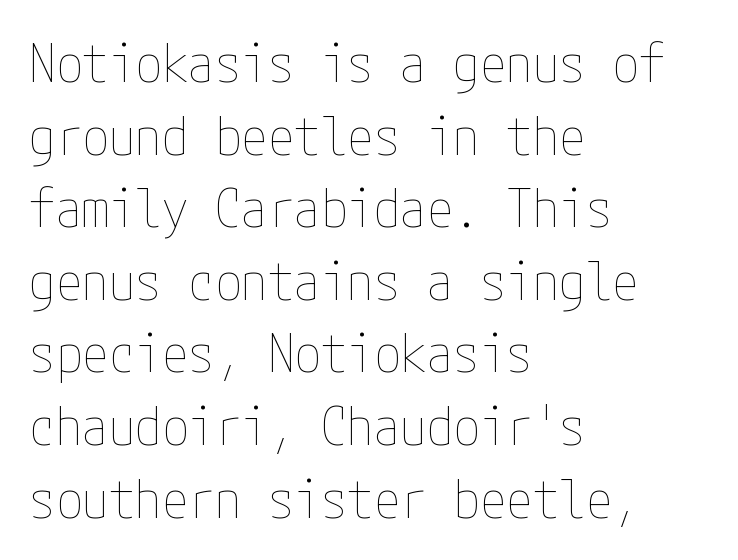
Q: Is the text bold? A: No.
Q: Is the text italic (slanted)? A: No, it is upright.
Q: Is the text underlined? A: No.
Q: How is the paragraph aligned? A: Left-aligned.
Q: Is the spacing between letters normal or unusually wide? A: Normal.
Q: Is the spacing between lines tight, normal or loose? A: Normal.
Q: Width (condensed, normal, or wide)? A: Condensed.
Q: Stroke contrast? A: Low.
Q: x-height? A: Medium.
